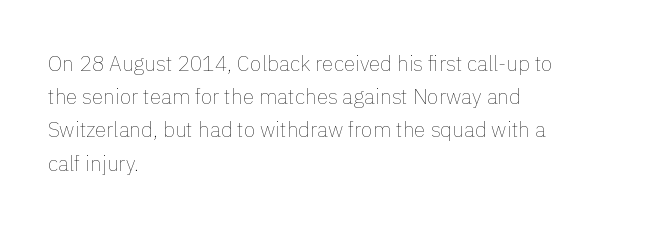
The face looks like a standard text weight, possibly lighter. Short and long lines alike share a common starting point at left. Vertically, the passage feels balanced, rows spaced as you'd expect. A bare baseline throughout the passage. Here the glyphs are tracked normally, forming tight word shapes.
